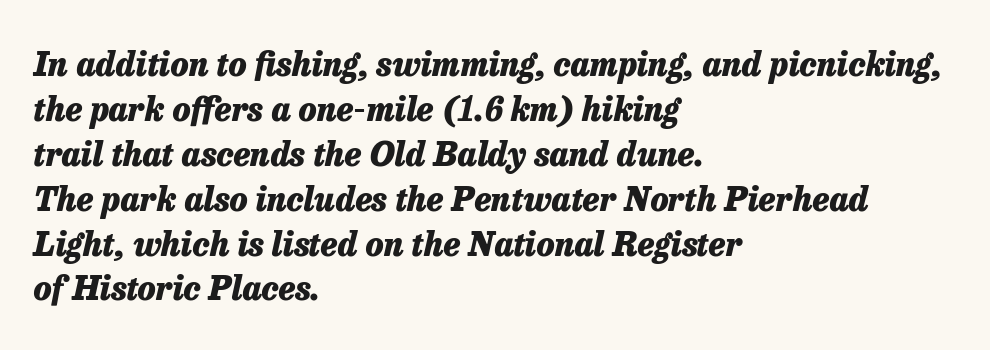
Each letter keeps its own natural width here, so spacing adapts to shape. The rendering keeps characters at their native spacing. The area under the type is left untouched. It's the slanting kind of type. Students, this is bold: see how much ink each stroke carries. The text block is weighted toward the left margin, trailing off unevenly rightward.
